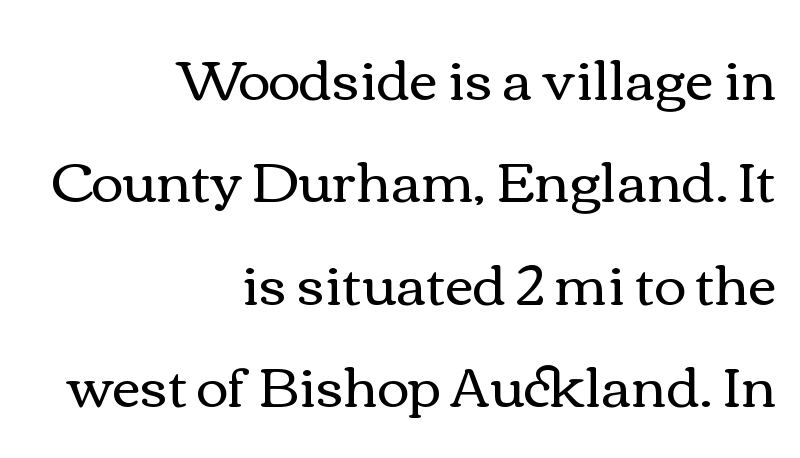
The typography opts for an upright posture over an oblique one. These lines are rendered in a variable-pitch font. A student would call this right alignment; a typographer would say flush right, rag left. Heaviness? Minimal to ordinary, like unemphasized prose.
